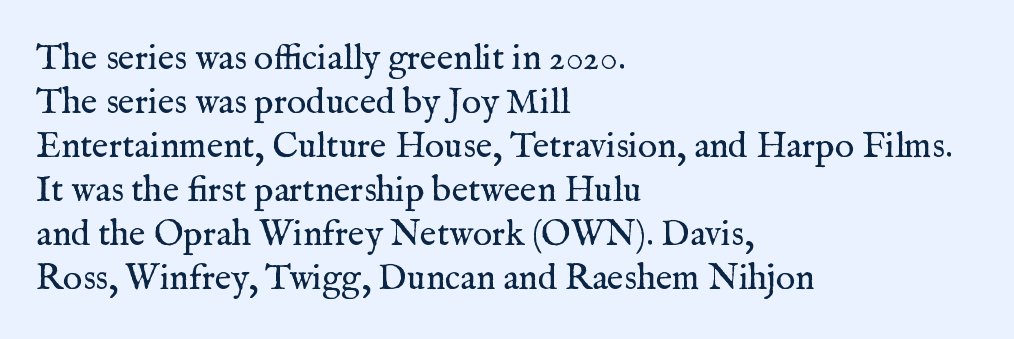
Q: Is the text bold? A: No.
Q: Is the text italic (slanted)? A: No, it is upright.
Q: Is the typeface a serif or a sans-serif typeface? A: Serif.
Q: Is the text underlined? A: No.
Q: How is the paragraph aligned? A: Left-aligned.
Q: Is the spacing between letters normal or unusually wide? A: Normal.
Q: Width (condensed, normal, or wide)? A: Normal.
Q: Stroke contrast? A: Medium.
Q: x-height? A: Medium.
Q: Monospaced? A: No.
